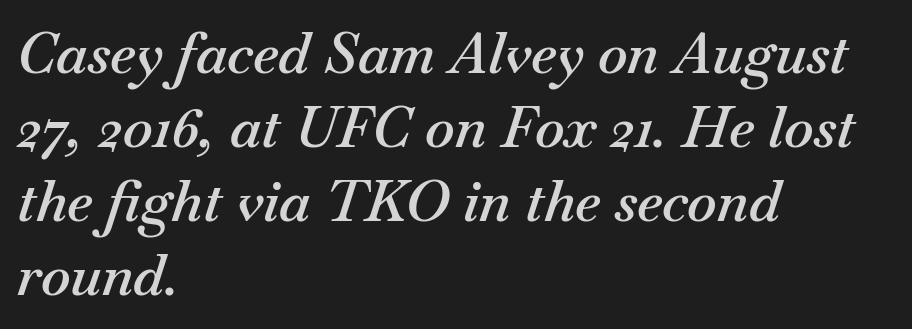
{"italic": "yes", "lean": "right", "slant_degrees": 18, "bold": "semi", "weight": "semibold", "width": "normal", "stroke_contrast": "medium", "x_height": "small", "monospaced": "no", "underline": "no", "align": "left", "line_spacing": "normal", "line_spacing_ratio": 1.32, "letter_spacing": "normal", "letter_spacing_em": 0.0, "glyph_px": 56}
